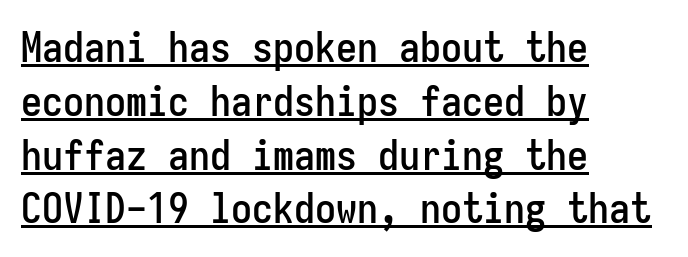
{"serif": "no", "italic": "no", "width": "condensed", "stroke_contrast": "low", "x_height": "medium", "monospaced": "yes", "underline": "yes", "align": "left", "line_spacing": "normal", "line_spacing_ratio": 1.28, "letter_spacing": "normal", "letter_spacing_em": 0.0, "glyph_px": 42}
